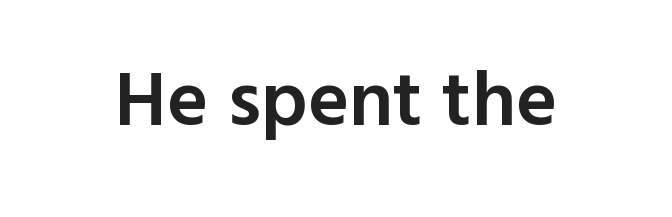
This sample uses plain, unmodified letter spacing. Notice how the stems are strictly vertical — no italics here. A sans-serif font was chosen for this passage. Character widths vary here, with narrow letters taking less room than wide ones. The strip under each line holds only bare page.
